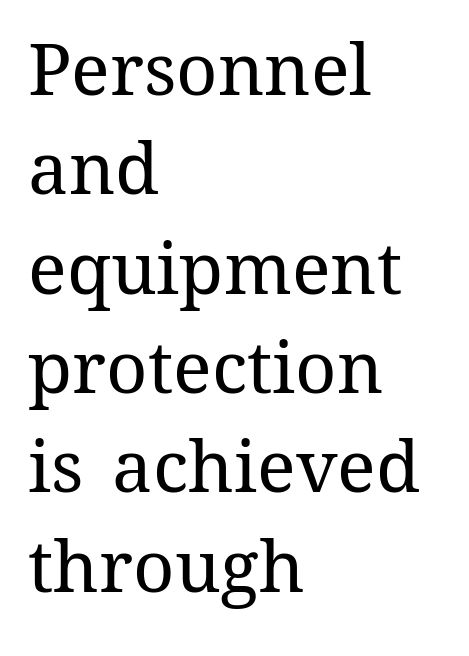
Q: Is the text bold? A: No.
Q: Is the text italic (slanted)? A: No, it is upright.
Q: Is the text underlined? A: No.
Q: How is the paragraph aligned? A: Left-aligned.
Q: Is the spacing between letters normal or unusually wide? A: Normal.
Q: Is the spacing between lines tight, normal or loose? A: Normal.
Q: Width (condensed, normal, or wide)? A: Normal.
Q: Stroke contrast? A: Medium.
Q: x-height? A: Medium.
Q: Monospaced? A: No.
